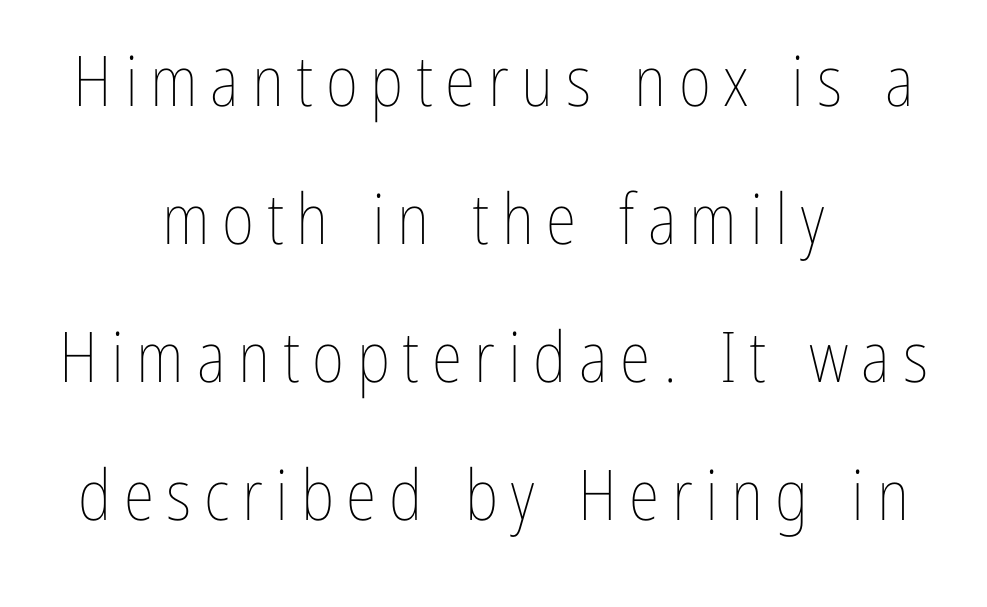
The image shows 70 px thin, condensed type, upright; set centered, loose line spacing (1.97x), not underlined; low stroke contrast and a medium x-height.
